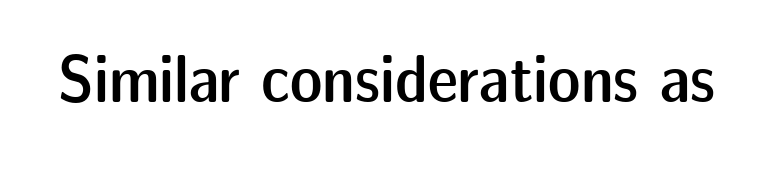
In terms of letterform style, serifs are entirely absent. Decoration check: the copy has no underline. There is no visible air inserted between adjacent glyphs. Spacing verdict: proportional, widths tailored to each character. Notice how the stems are strictly vertical — no italics here.
